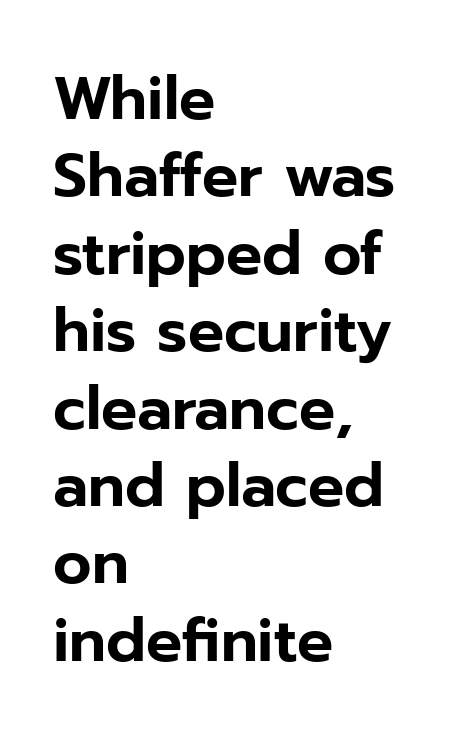
The image shows 60 px sans-serif type, upright; set left-aligned, normal line spacing (1.29x), normal letter spacing, not underlined; low stroke contrast and a medium x-height.
